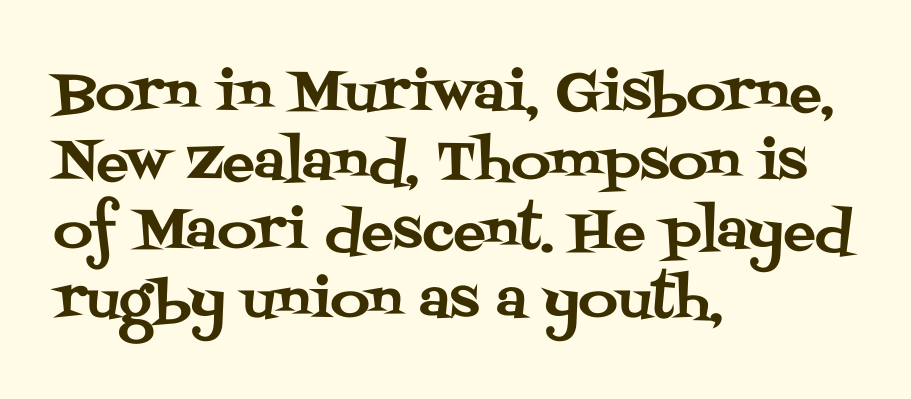
The image shows 54 px serif type, upright; set left-aligned, normal line spacing (1.28x), normal letter spacing, not underlined; medium stroke contrast and a large x-height.
